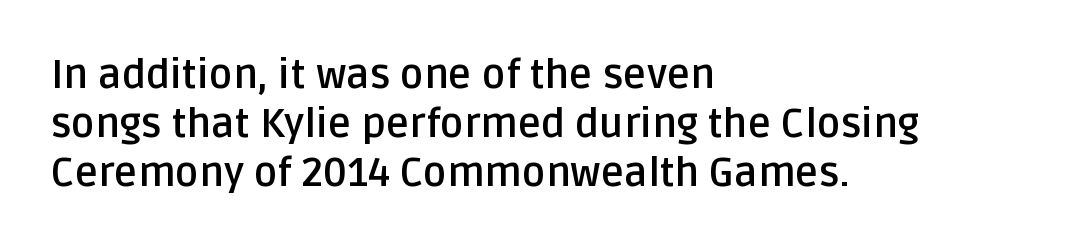
Q: Is the text bold? A: Yes.
Q: Is the text italic (slanted)? A: No, it is upright.
Q: Is the typeface a serif or a sans-serif typeface? A: Sans-serif.
Q: Is the text underlined? A: No.
Q: How is the paragraph aligned? A: Left-aligned.
Q: Is the spacing between letters normal or unusually wide? A: Normal.
Q: Width (condensed, normal, or wide)? A: Normal.
Q: Stroke contrast? A: Low.
Q: x-height? A: Large.
Q: Monospaced? A: No.
